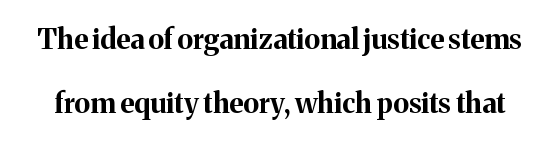
Between one letter and the next there's only the usual sliver of space. A serif font was chosen for this passage. The rendering uses natural spacing where letterforms have individual widths. Beneath every word, the page is bare. The strokes are fattened all the way to bold.
